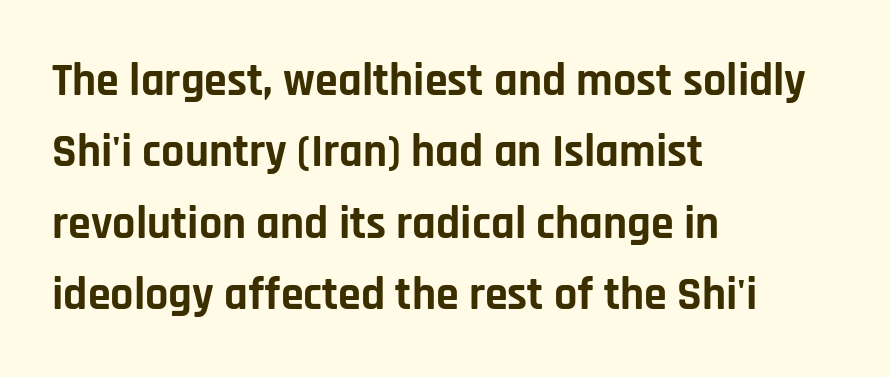
{"serif": "no", "italic": "no", "bold": "yes", "weight": "bold", "width": "normal", "stroke_contrast": "low", "x_height": "large", "monospaced": "no", "underline": "no", "align": "left", "line_spacing": "normal", "line_spacing_ratio": 1.55, "letter_spacing": "normal", "letter_spacing_em": 0.0, "glyph_px": 46}
